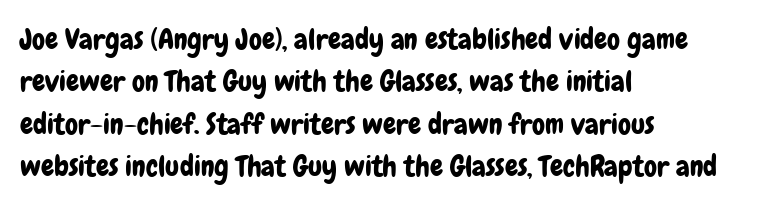
The image shows 29 px condensed sans-serif type, upright; set left-aligned, normal line spacing (1.46x), normal letter spacing, not underlined; low stroke contrast and a medium x-height.
